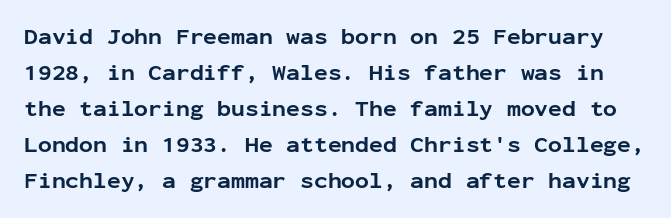
Nothing unusual about the tracking: characters are spaced as the font intends. The glyphs are unaccompanied by any horizontal stroke below them. How heavy is the stroke? Heavy — this is a bold. Successive baselines arrive at the customary interval. Is there any slant? The stems are plumb.
